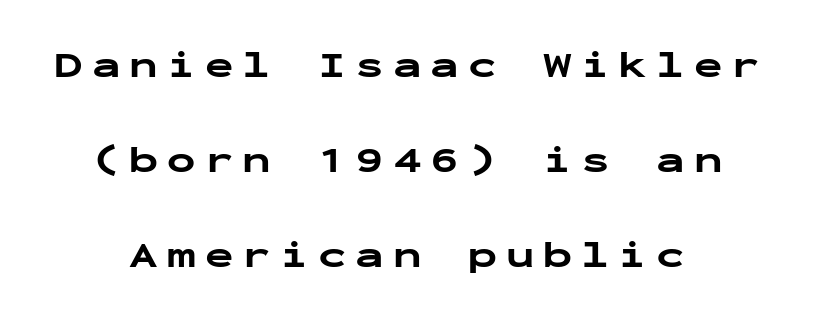
Q: Is the text bold? A: Yes.
Q: Is the text italic (slanted)? A: No, it is upright.
Q: Is the typeface a serif or a sans-serif typeface? A: Sans-serif.
Q: Is the text underlined? A: No.
Q: How is the paragraph aligned? A: Centered.
Q: Is the spacing between letters normal or unusually wide? A: Unusually wide.
Q: Is the spacing between lines tight, normal or loose? A: Loose.
Q: Width (condensed, normal, or wide)? A: Wide.
Q: Stroke contrast? A: Low.
Q: x-height? A: Medium.
Q: Monospaced? A: Yes.
